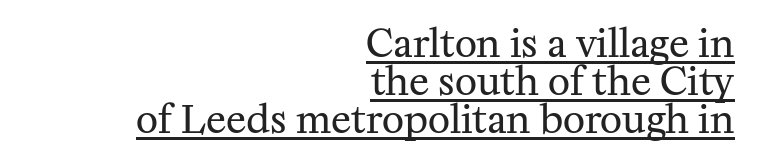
The image shows 38 px regular-weight serif type, upright; set right-aligned, tight line spacing (1.0x), normal letter spacing, underlined; medium stroke contrast and a medium x-height.
